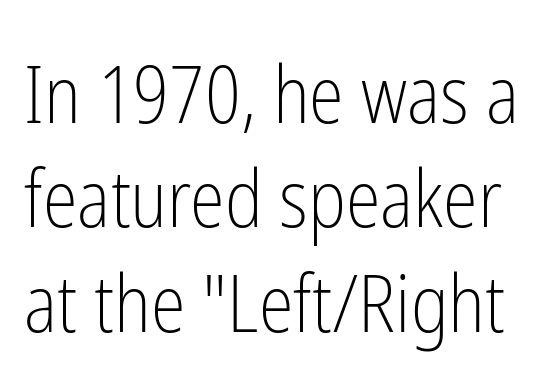
The image shows 79 px light, condensed sans-serif type, upright; set normal line spacing (1.32x), normal letter spacing, not underlined; low stroke contrast and a medium x-height.
